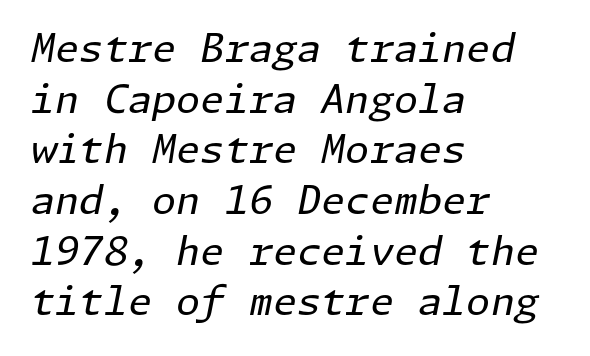
Does extra space separate the letters? No, they use regular spacing. The glyphs are unaccompanied by any horizontal stroke below them. Is the type heavy? It reads as light-to-regular instead. The lettering tilts uniformly, giving the passage an italic look. Is there much room between lines? A standard amount, neither cramped nor airy. Where is the straight margin? On the left.
